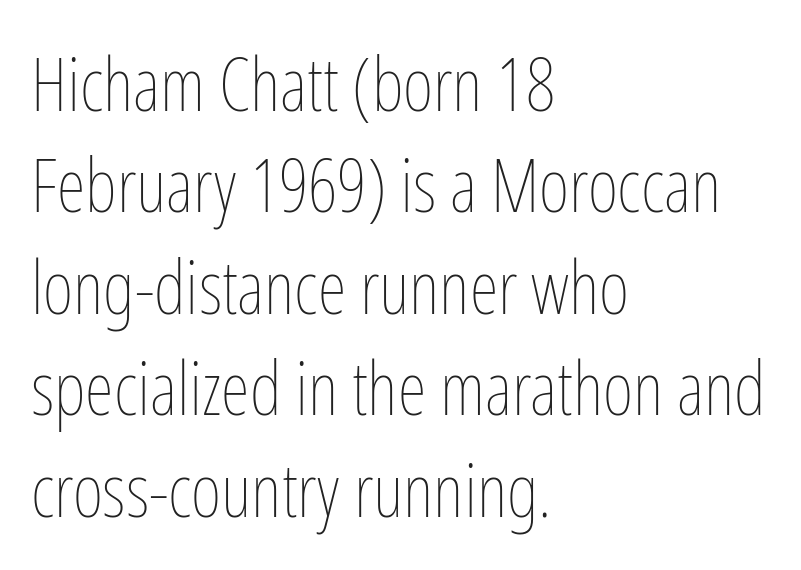
The image shows 74 px thin, condensed type, upright; set left-aligned, normal line spacing (1.37x), normal letter spacing, not underlined; low stroke contrast and a medium x-height.
